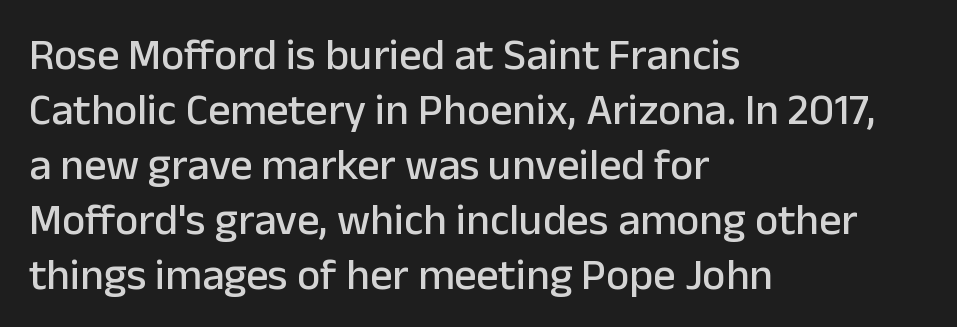
Q: Is the text italic (slanted)? A: No, it is upright.
Q: Is the typeface a serif or a sans-serif typeface? A: Sans-serif.
Q: Is the text underlined? A: No.
Q: How is the paragraph aligned? A: Left-aligned.
Q: Is the spacing between letters normal or unusually wide? A: Normal.
Q: Is the spacing between lines tight, normal or loose? A: Normal.
Q: Width (condensed, normal, or wide)? A: Normal.
Q: Stroke contrast? A: Low.
Q: x-height? A: Medium.
Q: Monospaced? A: No.
